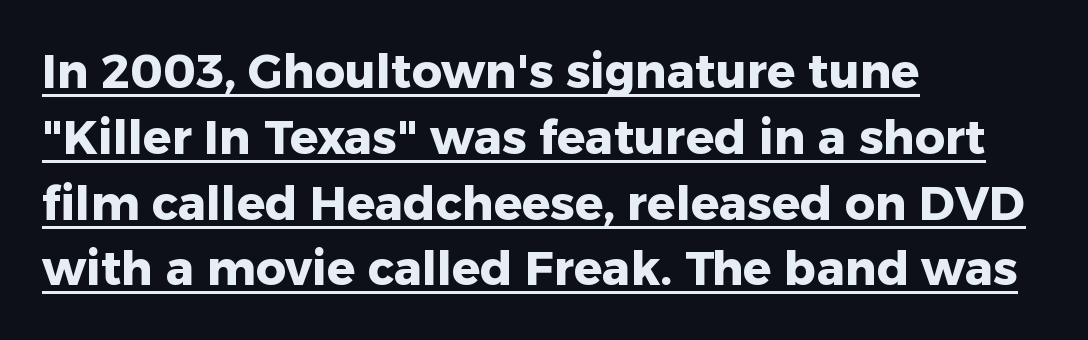
The image shows 47 px heavy sans-serif type, upright; set left-aligned, normal line spacing (1.4x), normal letter spacing, underlined; low stroke contrast and a medium x-height.
